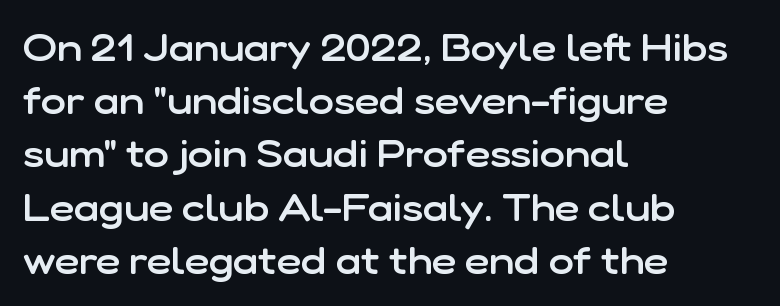
The lines sit at an ordinary, default distance from one another. The rendering uses natural spacing where letterforms have individual widths. The words here are not underlined. These lines were composed using upright roman letters.
